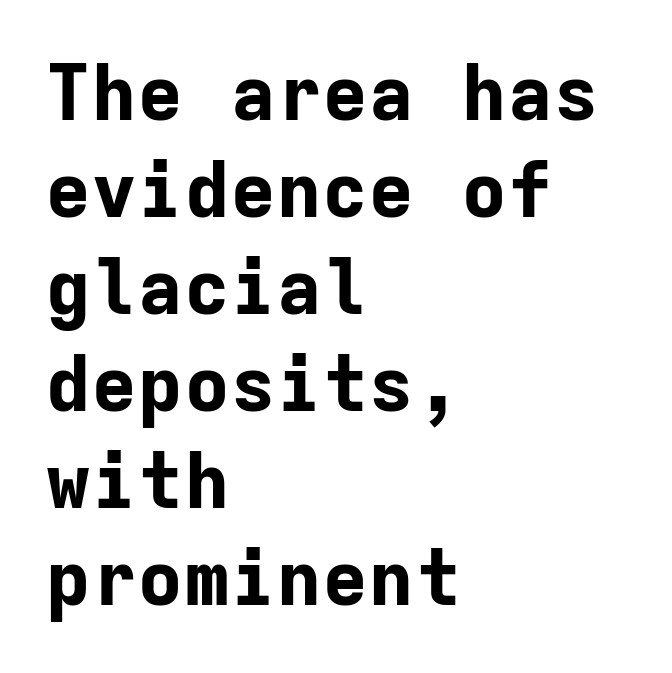
The image shows 77 px bold sans-serif type, upright, monospaced; set left-aligned, normal line spacing (1.26x), normal letter spacing, not underlined; low stroke contrast and a medium x-height.
